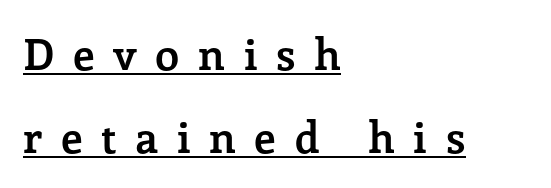
{"serif": "yes", "italic": "no", "bold": "yes", "weight": "semibold", "width": "normal", "stroke_contrast": "low", "x_height": "medium", "monospaced": "no", "underline": "yes", "align": "left", "line_spacing": "loose", "line_spacing_ratio": 1.93, "letter_spacing": "wide", "letter_spacing_em": 0.43, "glyph_px": 43}
